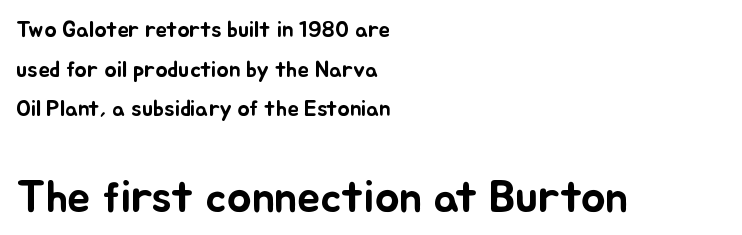
{"italic": "no", "width": "normal", "stroke_contrast": "low", "x_height": "small", "monospaced": "no", "underline": "no", "align": "left", "line_spacing_ratio": 1.72, "letter_spacing": "normal", "letter_spacing_em": 0.0, "larger_block": "second", "size_ratio": 2.0, "glyph_px": 46}
